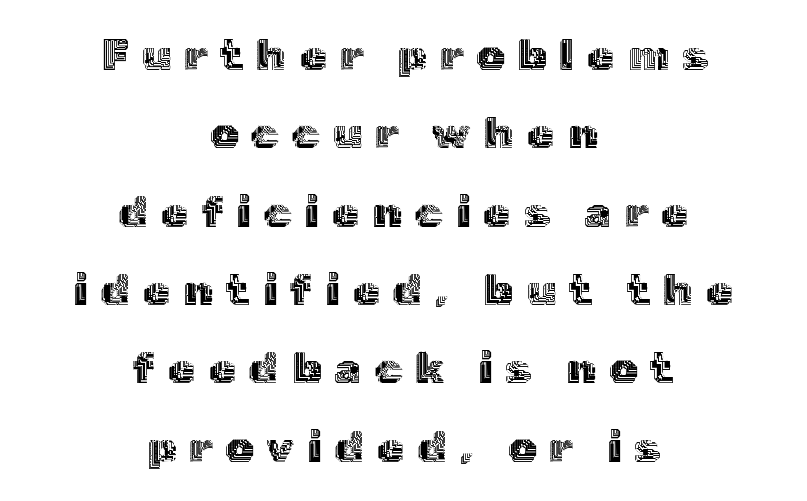
The specimen omits any rule beneath the text block's lines. Students, note that the glyphs here are deliberately spaced far apart. Typeset on center — no edge is straight. The letters stand straight up with perfectly vertical stems.
